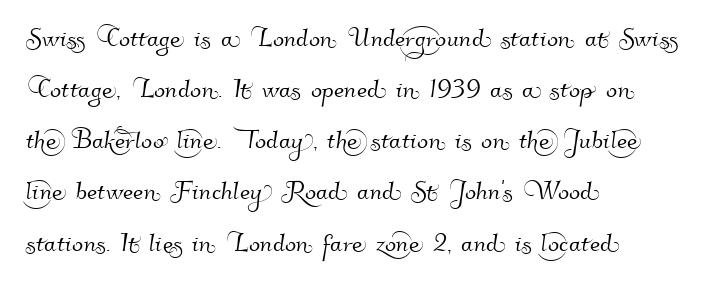
{"serif": "no", "width": "normal", "stroke_contrast": "high", "x_height": "small", "monospaced": "no", "underline": "no", "align": "left", "line_spacing": "normal", "line_spacing_ratio": 1.55, "letter_spacing": "normal", "letter_spacing_em": 0.0, "glyph_px": 33}
